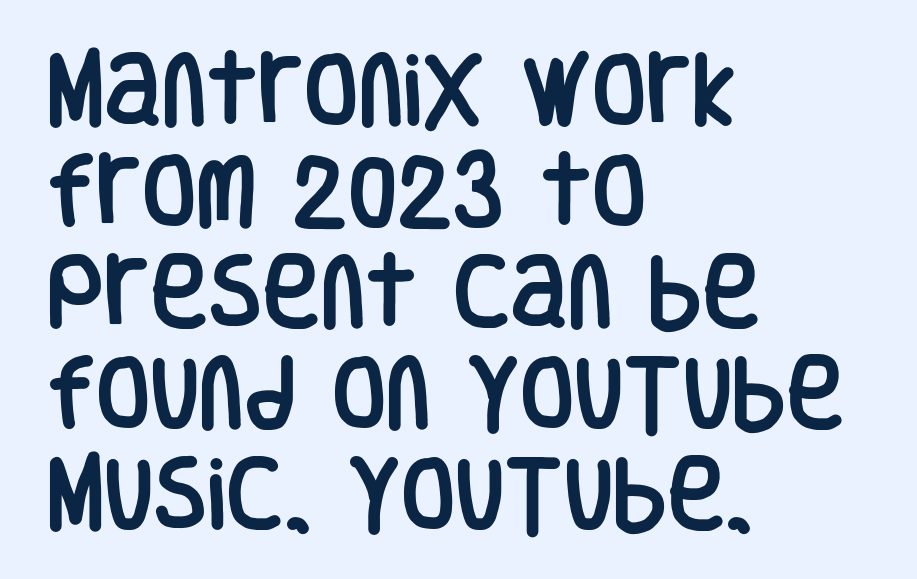
The image shows 79 px condensed sans-serif type, upright; set left-aligned, normal line spacing (1.28x), normal letter spacing, not underlined; low stroke contrast and a large x-height.
